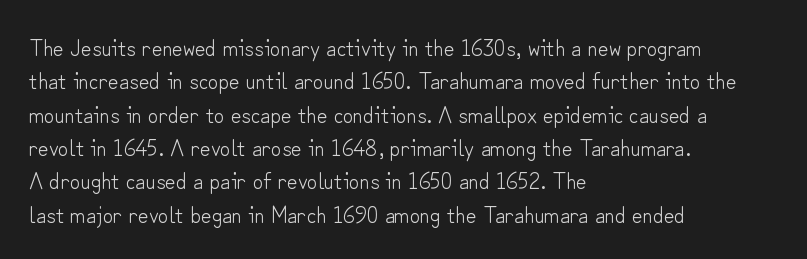
Q: Is the text bold? A: No.
Q: Is the text italic (slanted)? A: No, it is upright.
Q: Is the text underlined? A: No.
Q: How is the paragraph aligned? A: Left-aligned.
Q: Is the spacing between letters normal or unusually wide? A: Normal.
Q: Is the spacing between lines tight, normal or loose? A: Normal.
